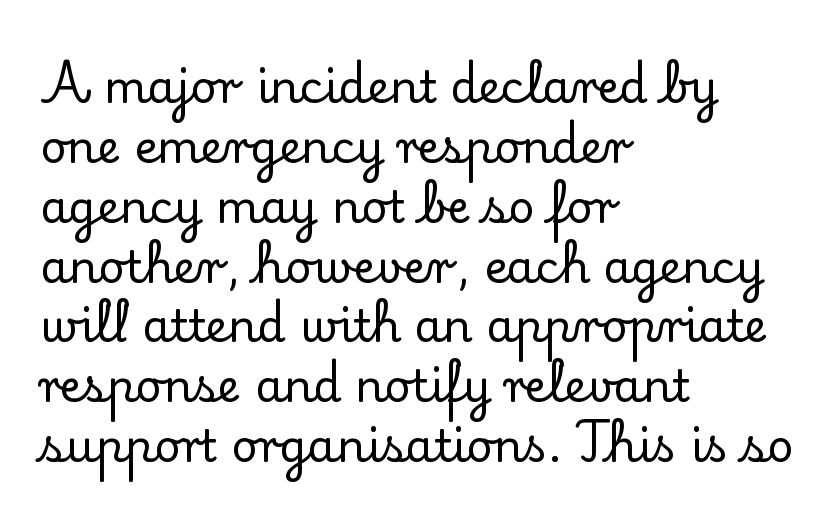
The image shows 45 px serif type, upright; set left-aligned, normal line spacing (1.33x), normal letter spacing, not underlined; low stroke contrast and a small x-height.
